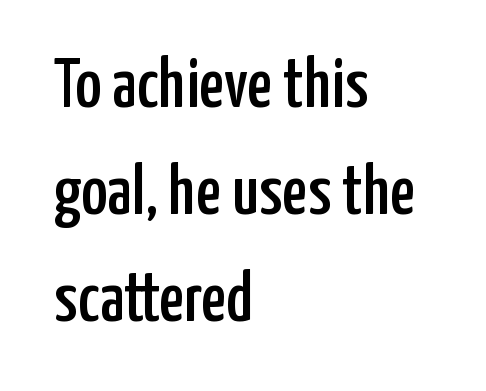
The letters stand upright; this is a roman face. Each new line begins a customary step beneath the previous one. Characters follow at the spacing the type designer built in. This rendering employs a face without finishing strokes, i.e., a sans-serif.
